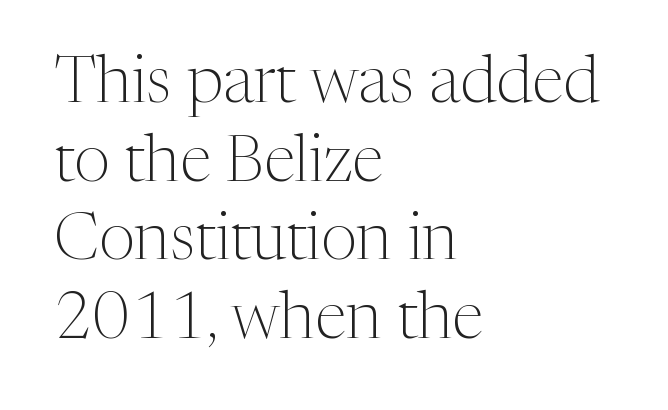
{"serif": "yes", "italic": "no", "bold": "no", "weight": "light", "width": "normal", "stroke_contrast": "medium", "x_height": "medium", "monospaced": "no", "underline": "no", "align": "left", "line_spacing_ratio": 1.21, "letter_spacing": "normal", "letter_spacing_em": 0.0, "glyph_px": 65}
